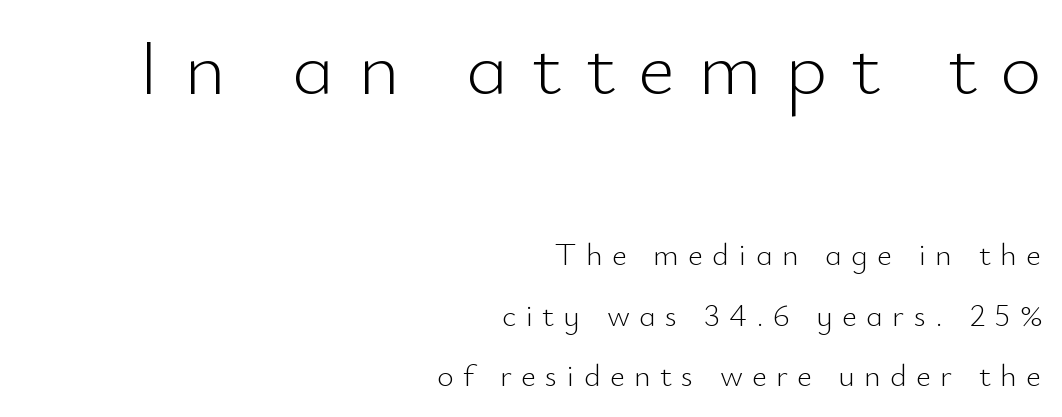
Q: Is the text bold? A: No.
Q: Is the text italic (slanted)? A: No, it is upright.
Q: Is the typeface a serif or a sans-serif typeface? A: Sans-serif.
Q: Is the text underlined? A: No.
Q: How is the paragraph aligned? A: Right-aligned.
Q: Is the spacing between letters normal or unusually wide? A: Unusually wide.
Q: Which block of text is set in a larger size, the first (top) or the second (bottom)? A: The first (top) one.
Q: Width (condensed, normal, or wide)? A: Normal.
Q: Stroke contrast? A: Low.
Q: x-height? A: Small.
Q: Monospaced? A: No.
